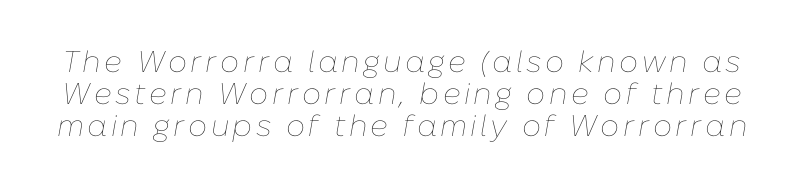
The image shows 30 px thin type, italic (leaning right); set tight line spacing (1.07x), not underlined; low stroke contrast and a medium x-height.
